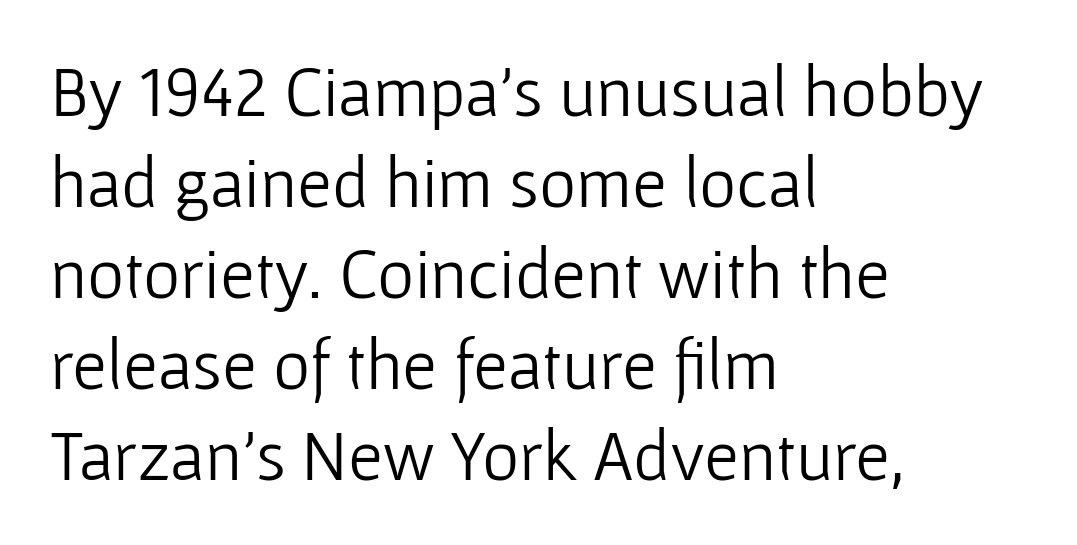
The image shows 71 px light sans-serif type, upright; set left-aligned, normal line spacing (1.28x), normal letter spacing, not underlined; low stroke contrast and a medium x-height.
